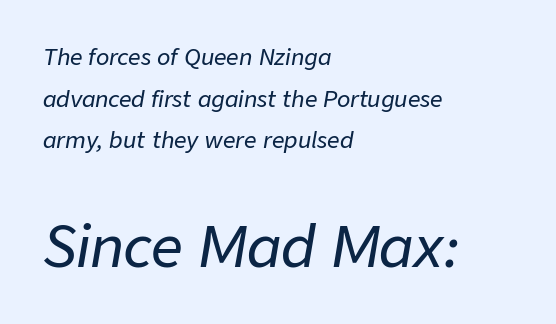
{"italic": "yes", "lean": "right", "slant_degrees": 9, "width": "normal", "stroke_contrast": "low", "x_height": "medium", "monospaced": "no", "underline": "no", "align": "left", "line_spacing_ratio": 1.89, "letter_spacing": "normal", "letter_spacing_em": 0.0, "larger_block": "second", "size_ratio": 2.55, "glyph_px": 56}
